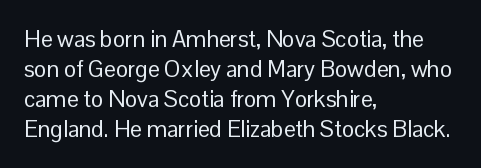
Q: Is the text bold? A: No.
Q: Is the text italic (slanted)? A: No, it is upright.
Q: Is the text underlined? A: No.
Q: How is the paragraph aligned? A: Left-aligned.
Q: Is the spacing between letters normal or unusually wide? A: Normal.
Q: Is the spacing between lines tight, normal or loose? A: Normal.
